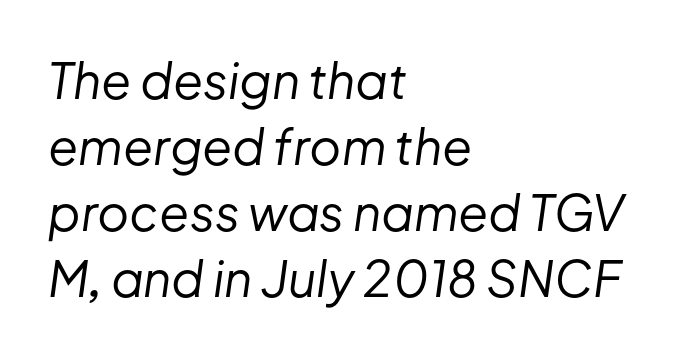
Q: Is the text bold? A: No.
Q: Is the text italic (slanted)? A: Yes, it leans right by about 8 degrees.
Q: Is the text underlined? A: No.
Q: How is the paragraph aligned? A: Left-aligned.
Q: Is the spacing between letters normal or unusually wide? A: Normal.
Q: Is the spacing between lines tight, normal or loose? A: Normal.
Q: Width (condensed, normal, or wide)? A: Normal.
Q: Stroke contrast? A: Low.
Q: x-height? A: Medium.
Q: Monospaced? A: No.
